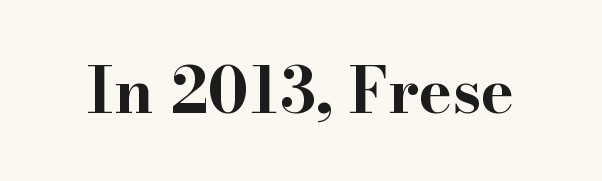
Emphasis by weight is at full strength: bold. The text was rendered using a seriffed face with decorative stroke endings. The letters stand straight up with perfectly vertical stems. Spacing verdict: proportional, widths tailored to each character. Here the glyphs are tracked normally, forming tight word shapes. Descender tails drop into unmarked territory.
